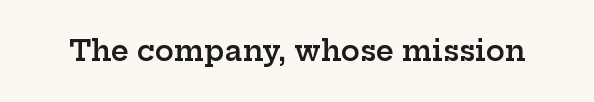
{"serif": "yes", "italic": "no", "bold": "semi", "weight": "semibold", "width": "wide", "stroke_contrast": "low", "x_height": "medium", "monospaced": "no", "underline": "no", "letter_spacing": "normal", "letter_spacing_em": 0.0, "glyph_px": 28}
